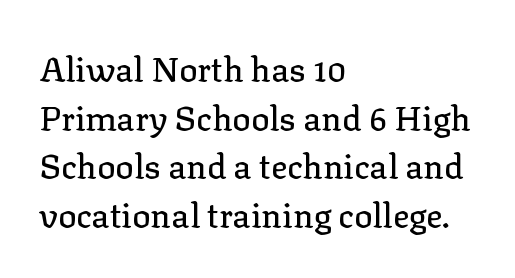
{"serif": "yes", "italic": "no", "width": "normal", "stroke_contrast": "low", "x_height": "medium", "monospaced": "no", "underline": "no", "align": "left", "line_spacing": "normal", "line_spacing_ratio": 1.43, "letter_spacing": "normal", "letter_spacing_em": 0.0, "glyph_px": 34}
